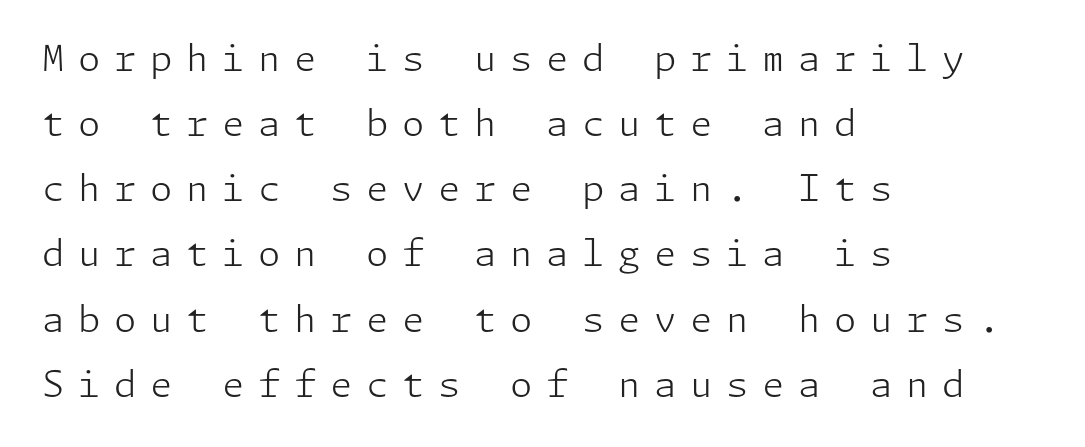
Q: Is the text bold? A: No.
Q: Is the text italic (slanted)? A: No, it is upright.
Q: Is the typeface a serif or a sans-serif typeface? A: Sans-serif.
Q: Is the text underlined? A: No.
Q: How is the paragraph aligned? A: Left-aligned.
Q: Is the spacing between letters normal or unusually wide? A: Unusually wide.
Q: Width (condensed, normal, or wide)? A: Normal.
Q: Stroke contrast? A: Low.
Q: x-height? A: Medium.
